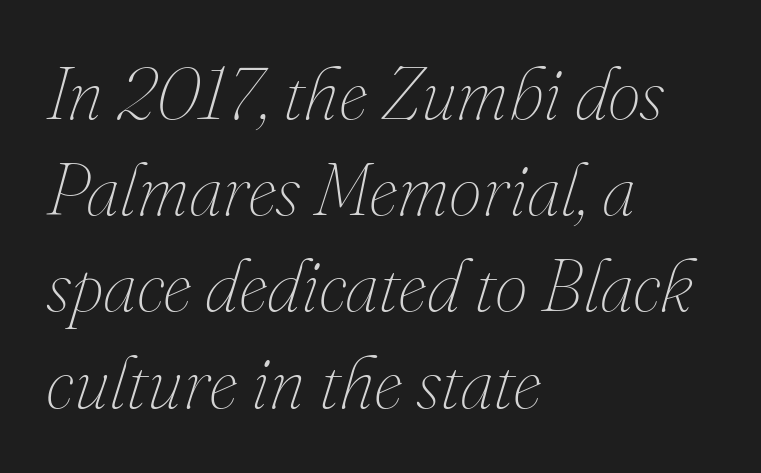
Q: Is the text bold? A: No.
Q: Is the text italic (slanted)? A: Yes, it leans right by about 16 degrees.
Q: Is the text underlined? A: No.
Q: How is the paragraph aligned? A: Left-aligned.
Q: Is the spacing between letters normal or unusually wide? A: Normal.
Q: Is the spacing between lines tight, normal or loose? A: Normal.
Q: Width (condensed, normal, or wide)? A: Normal.
Q: Stroke contrast? A: Medium.
Q: x-height? A: Small.
Q: Monospaced? A: No.
